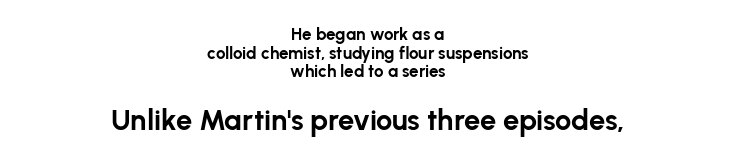
{"serif": "no", "italic": "no", "bold": "yes", "weight": "bold", "width": "normal", "stroke_contrast": "low", "x_height": "medium", "monospaced": "no", "underline": "no", "align": "center", "line_spacing": "tight", "line_spacing_ratio": 1.09, "letter_spacing": "normal", "letter_spacing_em": 0.0, "larger_block": "second", "size_ratio": 1.71, "glyph_px": 29}
